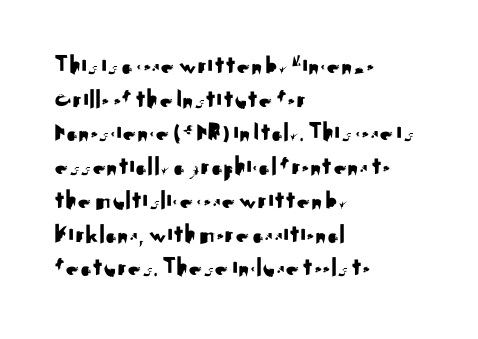
This is the regular roman posture of the typeface. Does extra space separate the letters? No, they use regular spacing. One-word summary of the alignment: left. How would I describe the line gaps? Plain and ordinary.
